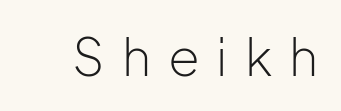
{"serif": "no", "italic": "no", "bold": "no", "weight": "light", "width": "normal", "stroke_contrast": "low", "x_height": "medium", "monospaced": "no", "underline": "no", "letter_spacing": "wide", "letter_spacing_em": 0.33, "glyph_px": 51}
